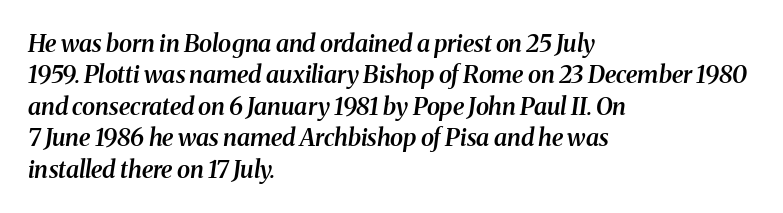
Q: Is the text bold? A: Semi-bold.
Q: Is the text italic (slanted)? A: Yes, it leans right by about 8 degrees.
Q: Is the text underlined? A: No.
Q: How is the paragraph aligned? A: Left-aligned.
Q: Is the spacing between letters normal or unusually wide? A: Normal.
Q: Is the spacing between lines tight, normal or loose? A: Normal.
